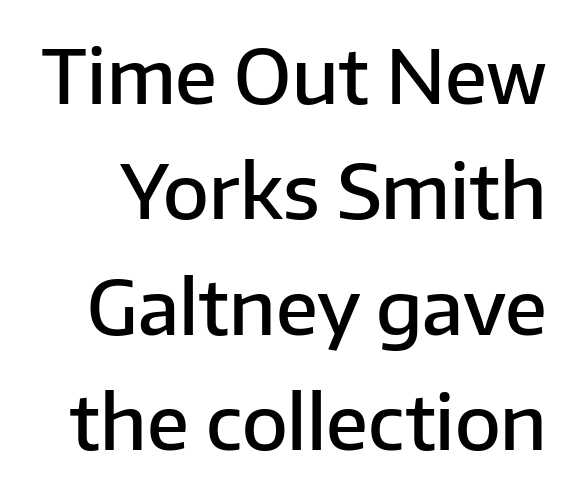
Q: Is the text bold? A: Semi-bold.
Q: Is the text italic (slanted)? A: No, it is upright.
Q: Is the typeface a serif or a sans-serif typeface? A: Sans-serif.
Q: Is the text underlined? A: No.
Q: Is the spacing between letters normal or unusually wide? A: Normal.
Q: Is the spacing between lines tight, normal or loose? A: Normal.
Q: Width (condensed, normal, or wide)? A: Normal.
Q: Stroke contrast? A: Low.
Q: x-height? A: Medium.
Q: Monospaced? A: No.
